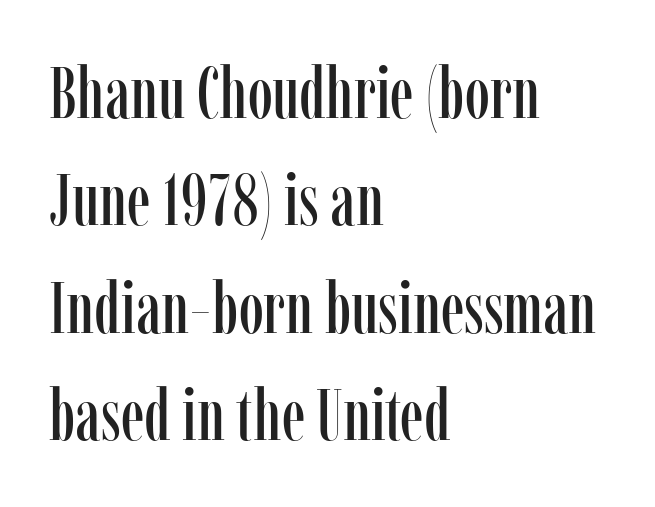
I'd call this a serif setting — the letters wear small feet. These lines are rendered in a variable-pitch font. The typesetter chose a ragged-right arrangement here. You could call the tracking neutral — neither tight nor loose.
